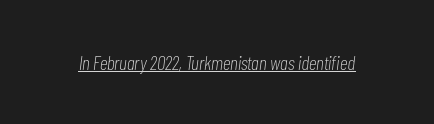
The image shows 20 px text type, italic (leaning right); set normal letter spacing, underlined.
